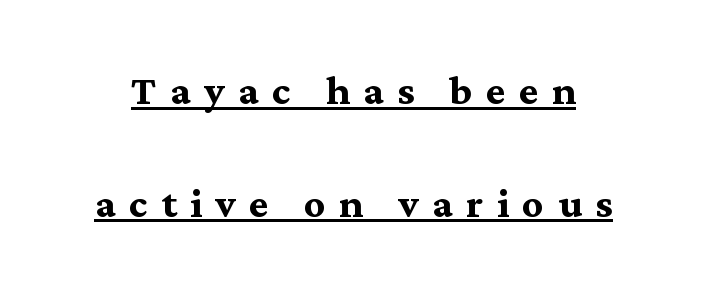
The image shows 52 px semibold serif type, upright; set loose line spacing (2.17x), unusually wide letter spacing (+0.26 em), underlined; medium stroke contrast and a medium x-height.
